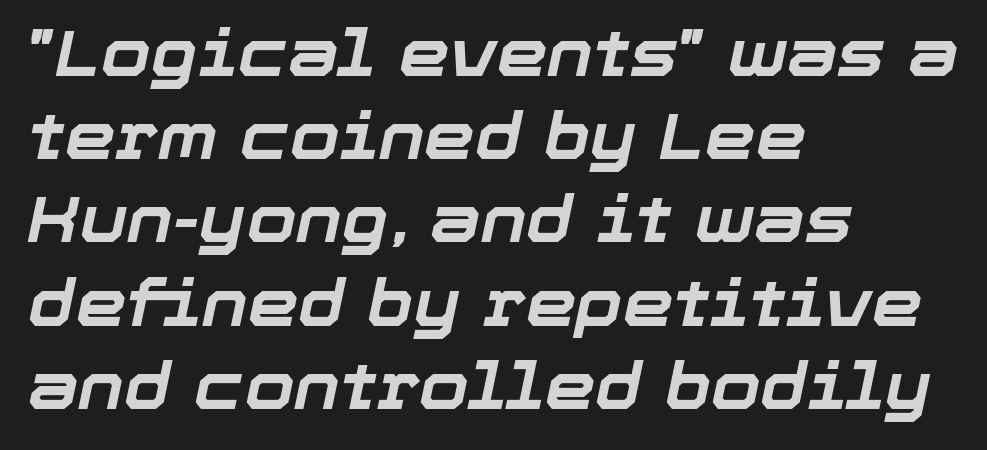
The image shows 64 px bold type, italic (leaning right); set left-aligned, normal line spacing (1.3x), normal letter spacing, not underlined; low stroke contrast and a medium x-height.
